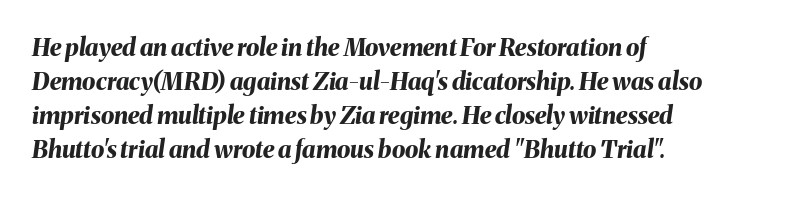
Q: Is the text bold? A: Yes.
Q: Is the text italic (slanted)? A: Yes, it leans right by about 8 degrees.
Q: Is the text underlined? A: No.
Q: How is the paragraph aligned? A: Left-aligned.
Q: Is the spacing between letters normal or unusually wide? A: Normal.
Q: Is the spacing between lines tight, normal or loose? A: Normal.
